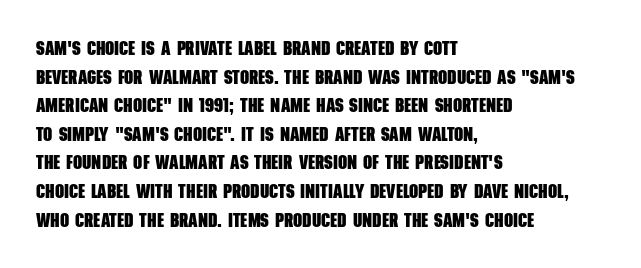
{"bold": "yes", "underline": "no", "align": "left", "line_spacing": "normal", "line_spacing_ratio": 1.43, "letter_spacing": "normal", "letter_spacing_em": 0.0, "glyph_px": 20}
